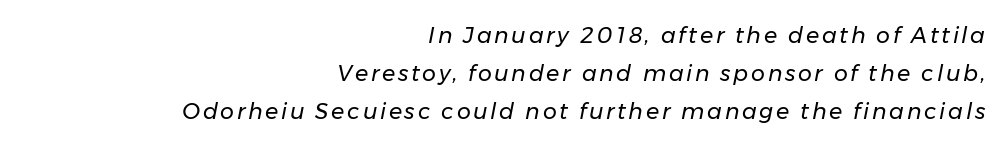
The image shows 22 px text type, italic (leaning right); set right-aligned, line spacing 1.72x, not underlined.
